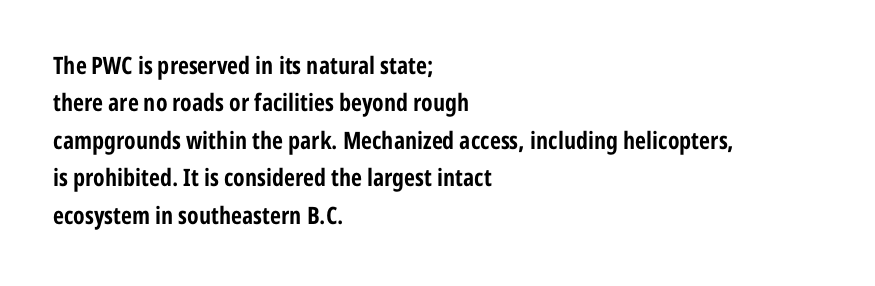
The image shows 24 px bold type, upright; set left-aligned, normal line spacing (1.56x), normal letter spacing, not underlined.
